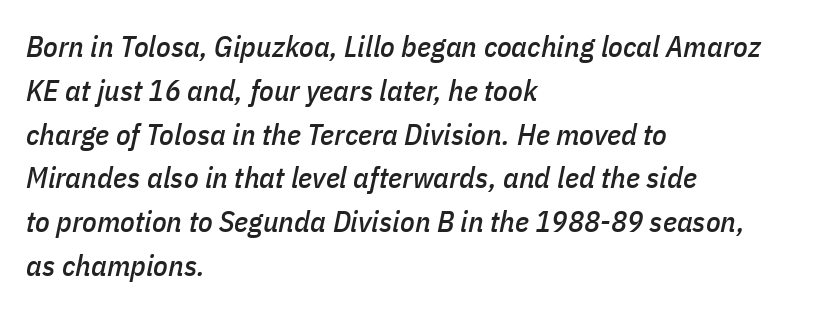
Q: Is the text italic (slanted)? A: Yes, it leans right by about 11 degrees.
Q: Is the text underlined? A: No.
Q: How is the paragraph aligned? A: Left-aligned.
Q: Is the spacing between letters normal or unusually wide? A: Normal.
Q: Is the spacing between lines tight, normal or loose? A: Normal.
Q: Width (condensed, normal, or wide)? A: Condensed.
Q: Stroke contrast? A: Low.
Q: x-height? A: Medium.
Q: Monospaced? A: No.
